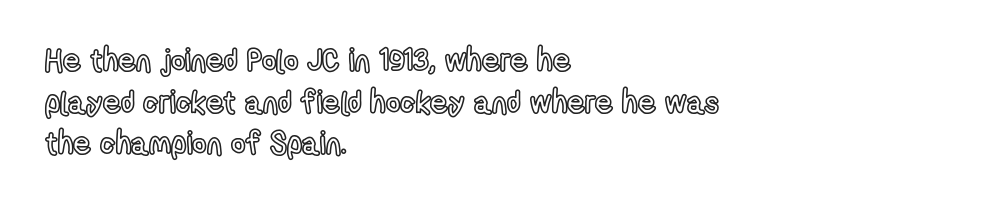
{"italic": "no", "width": "condensed", "x_height": "medium", "monospaced": "no", "underline": "no", "align": "left", "line_spacing": "normal", "line_spacing_ratio": 1.34, "letter_spacing": "normal", "letter_spacing_em": 0.0, "glyph_px": 31}
